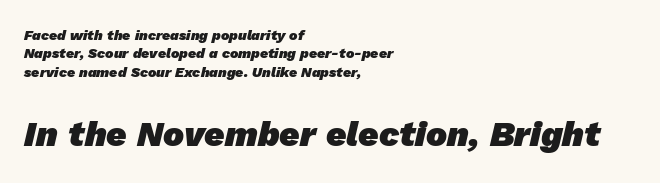
The image shows 35 px heavy sans-serif type; set left-aligned, normal line spacing (1.32x), normal letter spacing, not underlined; the second (bottom) block is 2.5x larger; low stroke contrast and a medium x-height.
